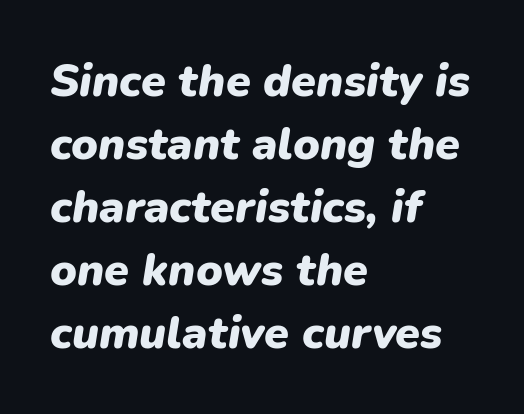
Q: Is the text bold? A: Yes.
Q: Is the text italic (slanted)? A: Yes, it leans right by about 9 degrees.
Q: Is the text underlined? A: No.
Q: How is the paragraph aligned? A: Left-aligned.
Q: Is the spacing between letters normal or unusually wide? A: Normal.
Q: Is the spacing between lines tight, normal or loose? A: Normal.
Q: Width (condensed, normal, or wide)? A: Normal.
Q: Stroke contrast? A: Low.
Q: x-height? A: Medium.
Q: Monospaced? A: No.
